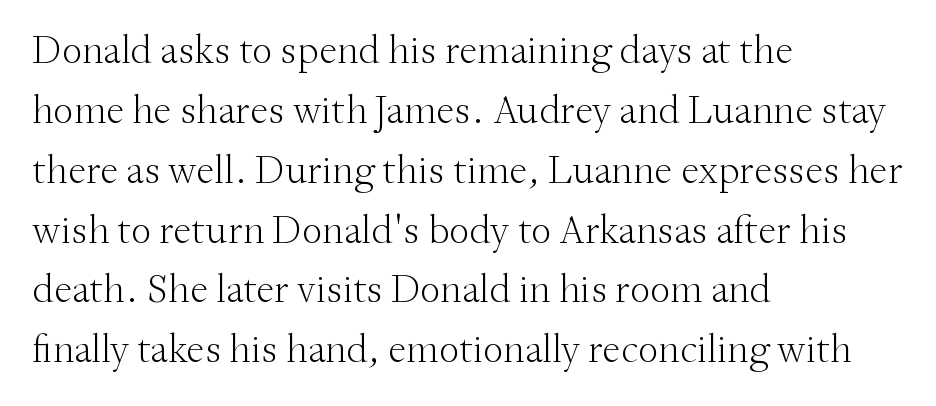
The characters display serif detailing at their extremities. Looks like regular typesetting: each glyph gets only the width it needs. Posture: upright roman. Honestly, the letter spacing is just normal — you wouldn't notice it.
